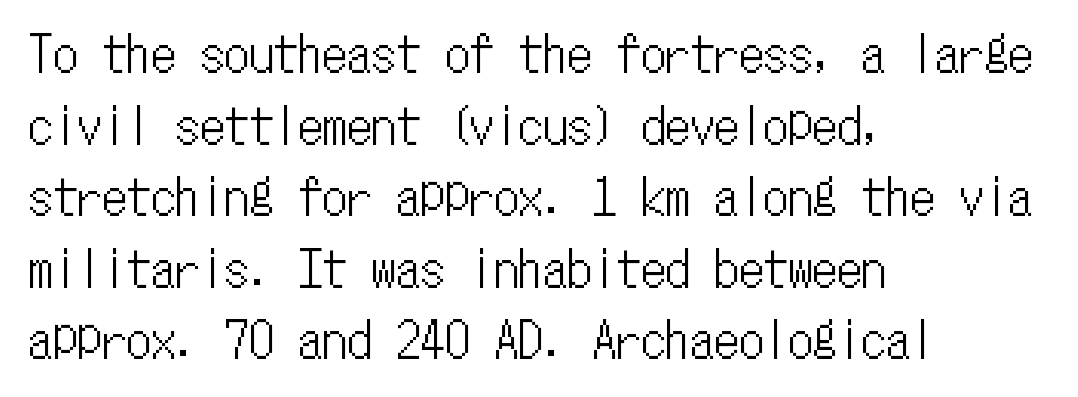
Q: Is the text italic (slanted)? A: No, it is upright.
Q: Is the text underlined? A: No.
Q: How is the paragraph aligned? A: Left-aligned.
Q: Is the spacing between letters normal or unusually wide? A: Normal.
Q: Is the spacing between lines tight, normal or loose? A: Normal.
Q: Width (condensed, normal, or wide)? A: Condensed.
Q: Stroke contrast? A: Low.
Q: x-height? A: Medium.
Q: Monospaced? A: Yes.
